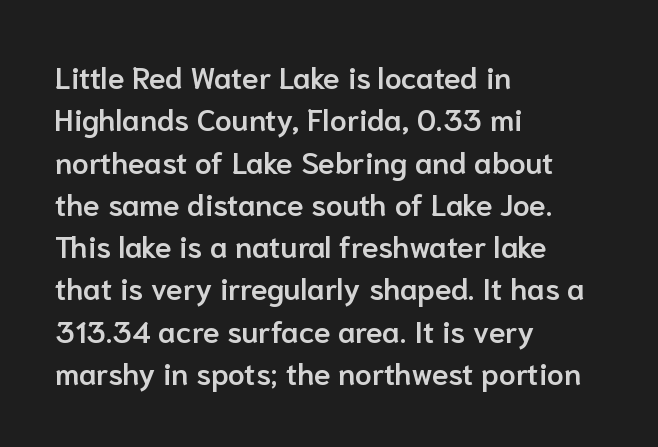
Moderately thickened strokes mark this as semibold type. Think of a printed novel: that variable character pitch is what you see here. Upright lettering throughout. The vertical gap from one line to the next is medium.
